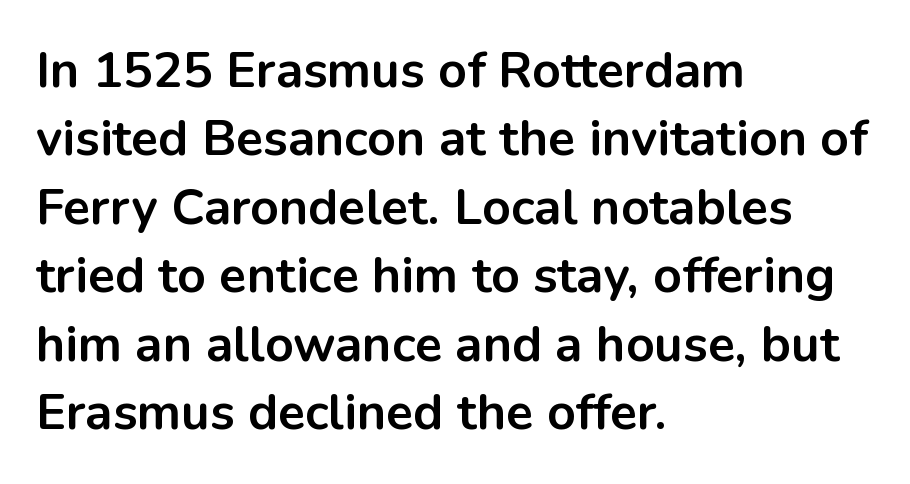
{"serif": "no", "italic": "no", "bold": "yes", "weight": "bold", "width": "normal", "stroke_contrast": "low", "x_height": "medium", "monospaced": "no", "underline": "no", "align": "left", "line_spacing": "normal", "line_spacing_ratio": 1.37, "letter_spacing": "normal", "letter_spacing_em": 0.0, "glyph_px": 50}
